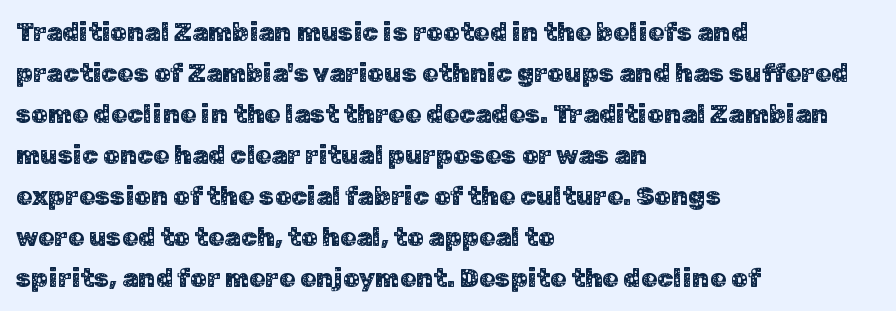
The image shows 26 px text type, upright; set left-aligned, normal line spacing (1.58x), normal letter spacing, not underlined.
